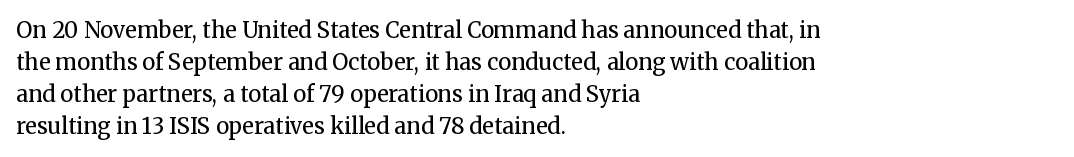
{"italic": "no", "bold": "no", "underline": "no", "align": "left", "line_spacing": "normal", "line_spacing_ratio": 1.46, "letter_spacing": "normal", "letter_spacing_em": 0.0, "glyph_px": 22}
